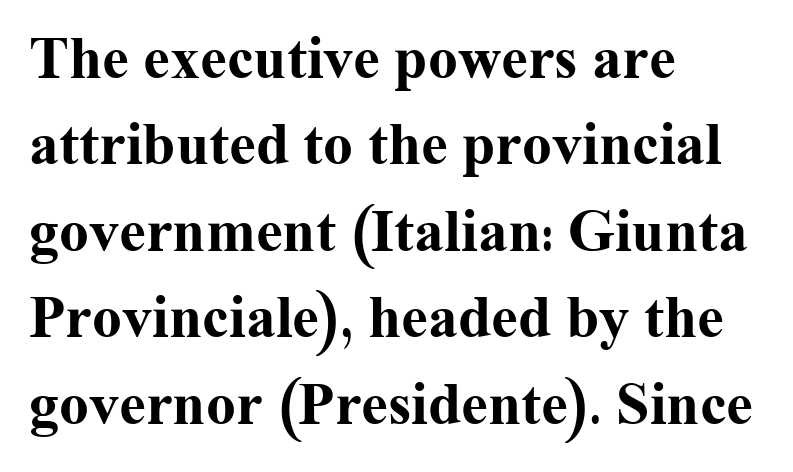
Q: Is the text bold? A: Yes.
Q: Is the text italic (slanted)? A: No, it is upright.
Q: Is the typeface a serif or a sans-serif typeface? A: Serif.
Q: Is the text underlined? A: No.
Q: How is the paragraph aligned? A: Left-aligned.
Q: Is the spacing between letters normal or unusually wide? A: Normal.
Q: Is the spacing between lines tight, normal or loose? A: Normal.
Q: Width (condensed, normal, or wide)? A: Normal.
Q: Stroke contrast? A: Medium.
Q: x-height? A: Medium.
Q: Monospaced? A: No.
